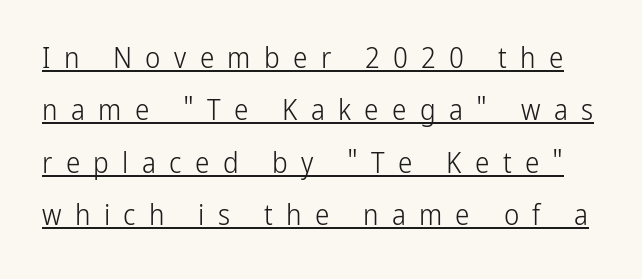
Q: Is the text bold? A: No.
Q: Is the text italic (slanted)? A: No, it is upright.
Q: Is the typeface a serif or a sans-serif typeface? A: Sans-serif.
Q: Is the text underlined? A: Yes.
Q: Is the spacing between letters normal or unusually wide? A: Unusually wide.
Q: Width (condensed, normal, or wide)? A: Condensed.
Q: Stroke contrast? A: Low.
Q: x-height? A: Medium.
Q: Monospaced? A: No.
